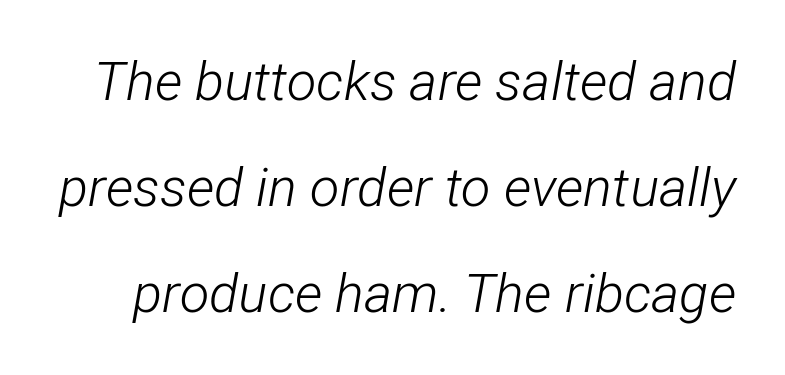
The image shows 54 px light, condensed type, italic (leaning right); set loose line spacing (1.96x), normal letter spacing, not underlined; low stroke contrast and a medium x-height.
